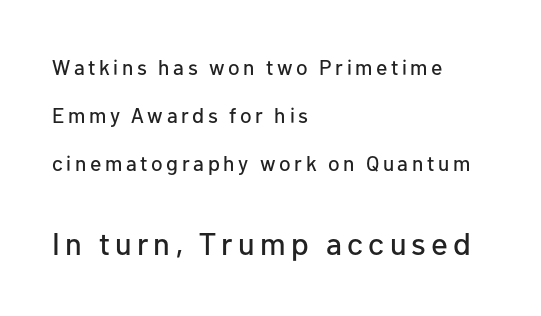
{"serif": "no", "italic": "no", "width": "normal", "stroke_contrast": "low", "x_height": "medium", "monospaced": "no", "underline": "no", "align": "left", "line_spacing": "loose", "line_spacing_ratio": 2.29, "larger_block": "second", "size_ratio": 1.48, "glyph_px": 31}
